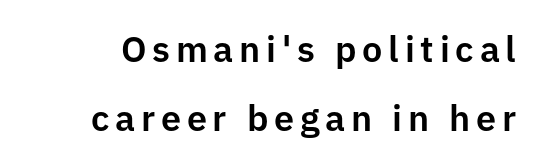
The image shows 36 px sans-serif type, upright; set loose line spacing (1.91x), not underlined; low stroke contrast and a medium x-height.
